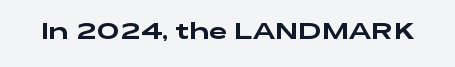
Each word holds together tightly as a unit, with standard inter-letter gaps. Posture: upright roman. The specimen omits any rule beneath the text block's lines.
